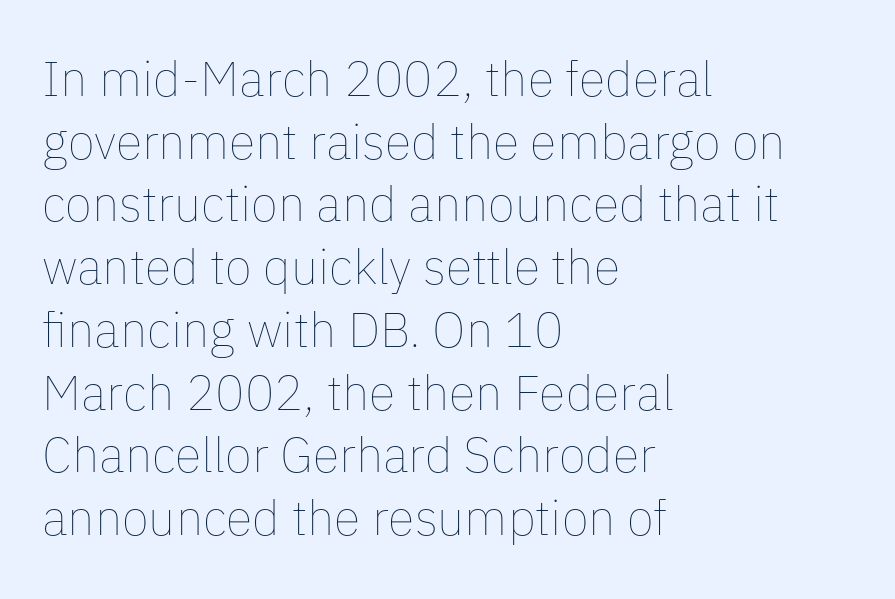
{"italic": "no", "bold": "no", "weight": "thin", "width": "normal", "stroke_contrast": "low", "x_height": "medium", "monospaced": "no", "underline": "no", "align": "left", "line_spacing": "normal", "line_spacing_ratio": 1.28, "letter_spacing": "normal", "letter_spacing_em": 0.0, "glyph_px": 49}
